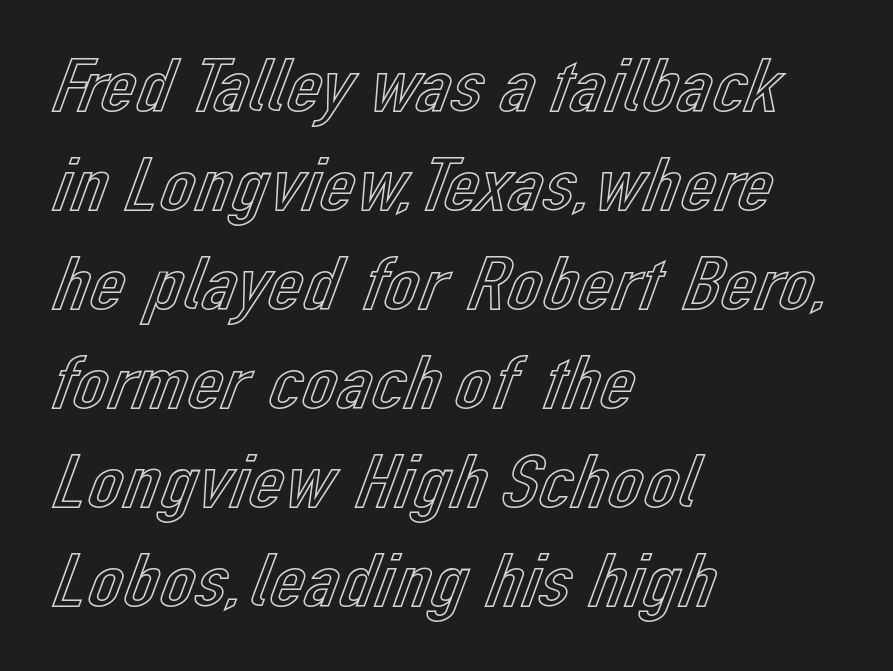
Leading: standard. A typesetter would call this proportional, since set widths differ per character. Horizontal alignment here is leftward, the default for most running prose.
